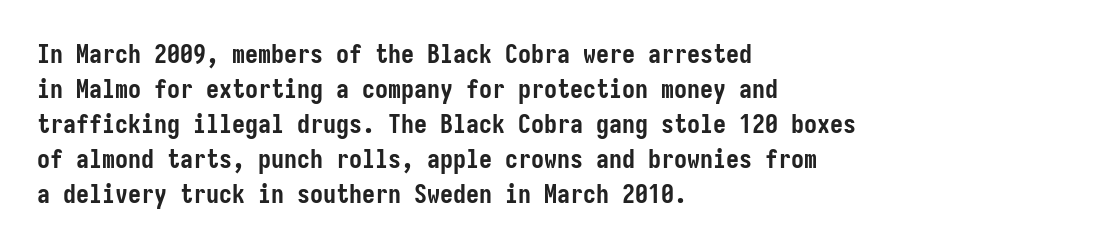
The image shows 26 px bold type, upright; set left-aligned, normal line spacing (1.35x), normal letter spacing, not underlined.
